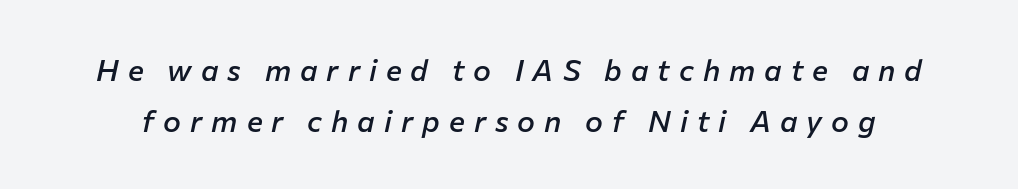
Q: Is the text bold? A: Semi-bold.
Q: Is the text italic (slanted)? A: Yes, it leans right by about 12 degrees.
Q: Is the text underlined? A: No.
Q: Is the spacing between letters normal or unusually wide? A: Unusually wide.
Q: Is the spacing between lines tight, normal or loose? A: Normal.
Q: Width (condensed, normal, or wide)? A: Normal.
Q: Stroke contrast? A: Low.
Q: x-height? A: Medium.
Q: Monospaced? A: No.
